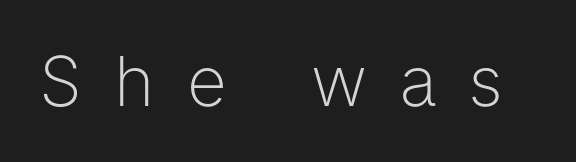
The passage shown is not underscored anywhere. Type style note: lacks serifs. The strokes are not fattened; the text isn't bold. Spacing between characters has been opened up far beyond the box default.
